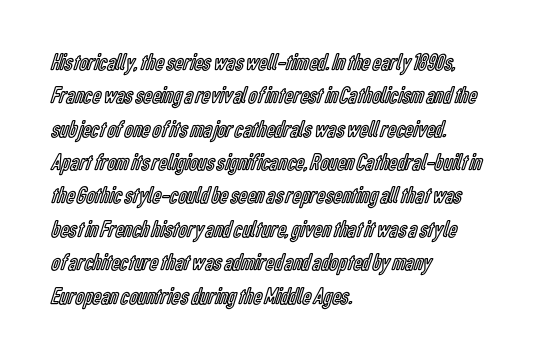
Q: Is the text italic (slanted)? A: Yes.
Q: Is the text underlined? A: No.
Q: How is the paragraph aligned? A: Left-aligned.
Q: Is the spacing between letters normal or unusually wide? A: Normal.
Q: Is the spacing between lines tight, normal or loose? A: Normal.
